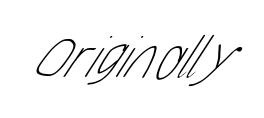
The image shows 61 px thin, condensed sans-serif type; set normal letter spacing, not underlined; low stroke contrast and a medium x-height.
